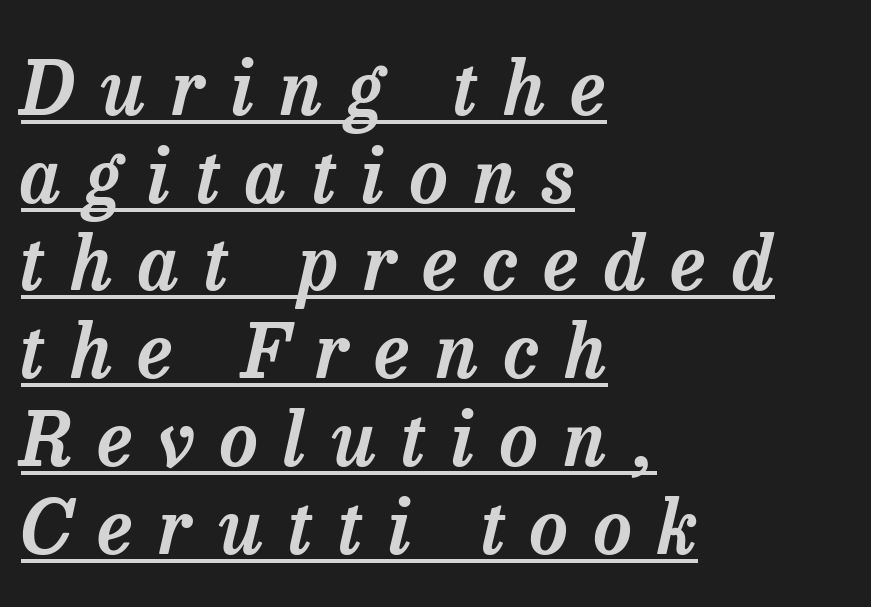
{"serif": "yes", "italic": "yes", "lean": "right", "slant_degrees": 13, "width": "normal", "stroke_contrast": "low", "x_height": "medium", "monospaced": "no", "underline": "yes", "align": "left", "line_spacing_ratio": 1.17, "letter_spacing": "wide", "letter_spacing_em": 0.34, "glyph_px": 75}
